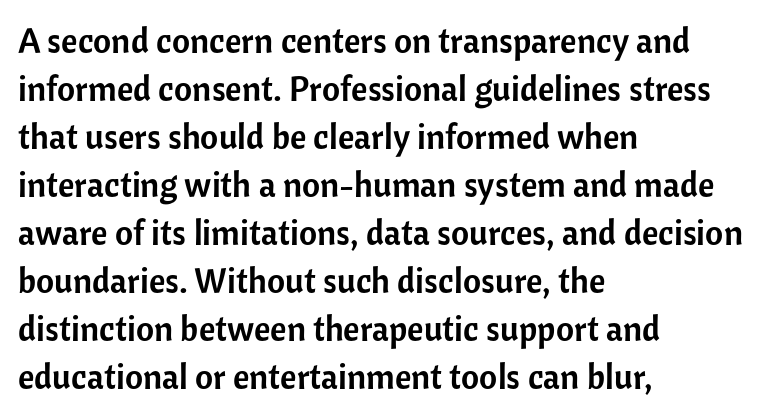
The image shows 35 px sans-serif type, upright; set left-aligned, normal line spacing (1.37x), normal letter spacing, not underlined; low stroke contrast and a medium x-height.
